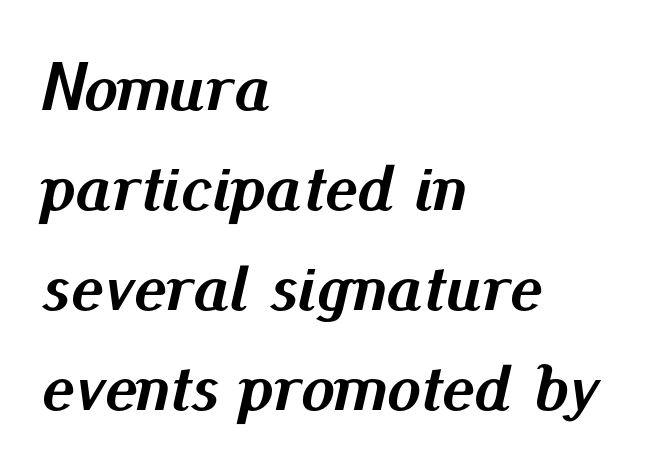
Q: Is the text bold? A: Yes.
Q: Is the text italic (slanted)? A: Yes, it leans right by about 13 degrees.
Q: Is the text underlined? A: No.
Q: How is the paragraph aligned? A: Left-aligned.
Q: Is the spacing between letters normal or unusually wide? A: Normal.
Q: Is the spacing between lines tight, normal or loose? A: Normal.
Q: Width (condensed, normal, or wide)? A: Normal.
Q: Stroke contrast? A: Medium.
Q: x-height? A: Small.
Q: Monospaced? A: No.
